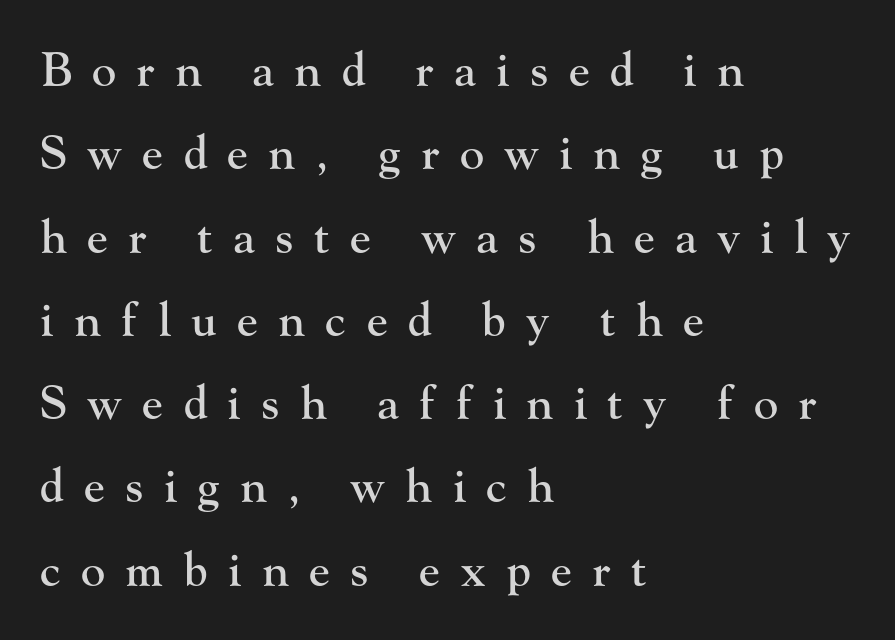
Q: Is the text italic (slanted)? A: No, it is upright.
Q: Is the typeface a serif or a sans-serif typeface? A: Serif.
Q: Is the text underlined? A: No.
Q: How is the paragraph aligned? A: Left-aligned.
Q: Is the spacing between letters normal or unusually wide? A: Unusually wide.
Q: Width (condensed, normal, or wide)? A: Normal.
Q: Stroke contrast? A: High.
Q: x-height? A: Small.
Q: Monospaced? A: No.
